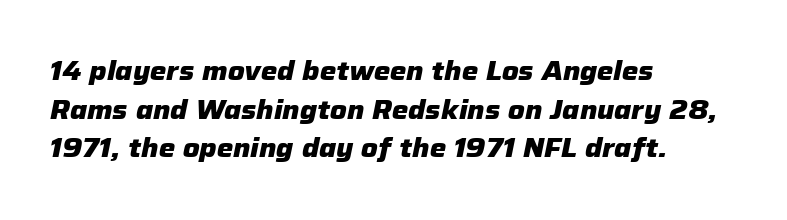
{"italic": "yes", "lean": "right", "slant_degrees": 12, "bold": "yes", "underline": "no", "align": "left", "line_spacing": "normal", "line_spacing_ratio": 1.49, "letter_spacing": "normal", "letter_spacing_em": 0.0, "glyph_px": 26}
